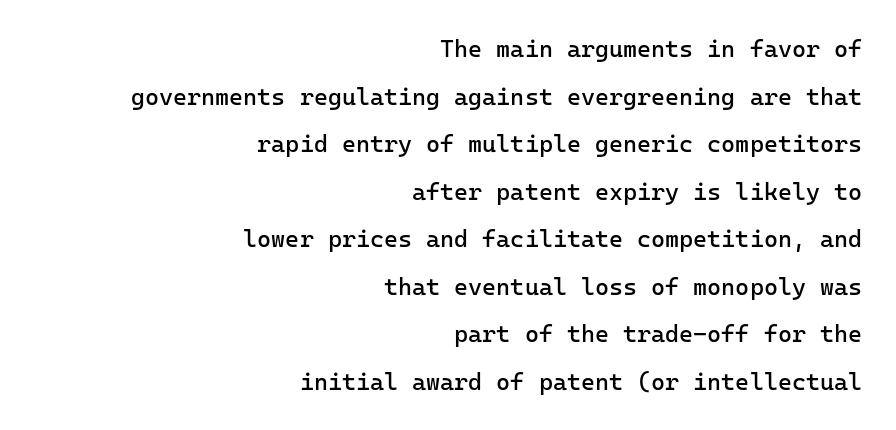
Rule under the text: the space is simply empty. The letterforms sit at book weight or below. No italicization has been applied; the sample stays upright. The setting favours the right margin, as signatures and pull-quotes sometimes do. This block would shrink considerably if given ordinary leading; it's expanded now.
